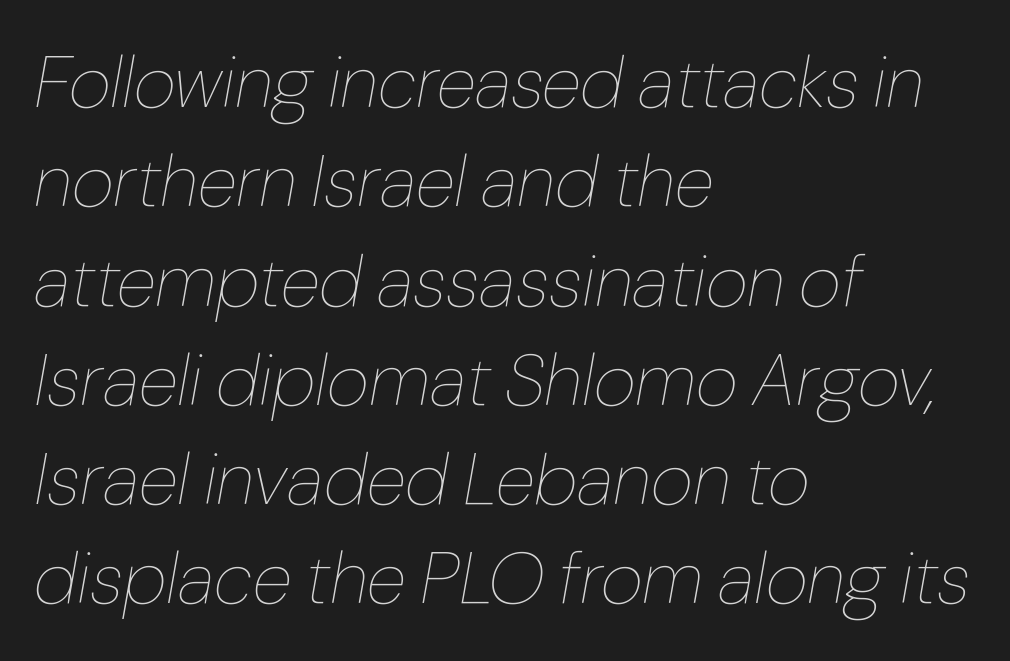
Q: Is the text bold? A: No.
Q: Is the text italic (slanted)? A: Yes, it leans right by about 10 degrees.
Q: Is the text underlined? A: No.
Q: How is the paragraph aligned? A: Left-aligned.
Q: Is the spacing between letters normal or unusually wide? A: Normal.
Q: Is the spacing between lines tight, normal or loose? A: Normal.
Q: Width (condensed, normal, or wide)? A: Normal.
Q: Stroke contrast? A: Low.
Q: x-height? A: Medium.
Q: Monospaced? A: No.
